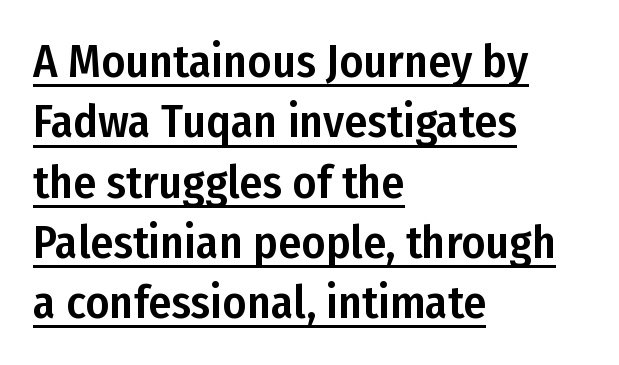
The image shows 46 px condensed sans-serif type, upright; set left-aligned, normal line spacing (1.31x), normal letter spacing, underlined; low stroke contrast and a medium x-height.
